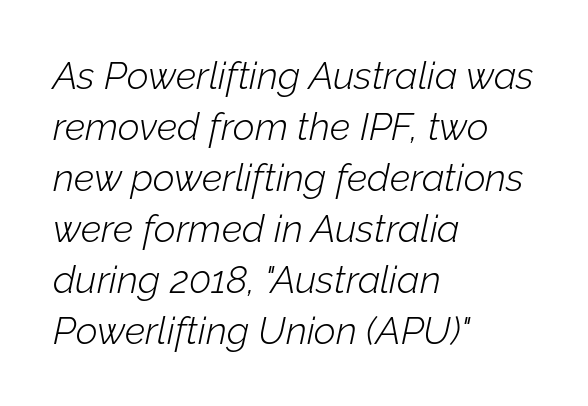
Q: Is the text bold? A: No.
Q: Is the text italic (slanted)? A: Yes, it leans right by about 12 degrees.
Q: Is the text underlined? A: No.
Q: How is the paragraph aligned? A: Left-aligned.
Q: Is the spacing between letters normal or unusually wide? A: Normal.
Q: Is the spacing between lines tight, normal or loose? A: Normal.
Q: Width (condensed, normal, or wide)? A: Normal.
Q: Stroke contrast? A: Low.
Q: x-height? A: Medium.
Q: Monospaced? A: No.
